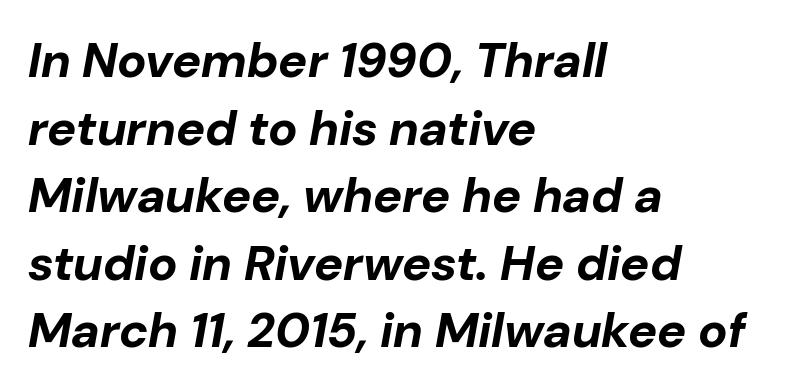
Honestly, the row spacing looks completely unremarkable. The letters advance in unequal steps, a hallmark of proportional type. Typesetter's note: full bold, strokes at maximum text heaviness. Typeset ragged right — the left edge is the straight one. The gap between lines stays unmarked.
